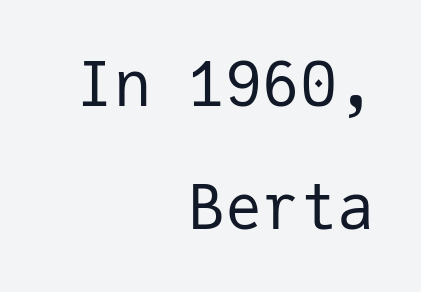
Compared with a typical body face, this is equally light or lighter still. The passage shown is typed in a monospace face where columns stay perfectly aligned. Students, observe: this is what heavily led, spacious text looks like. In CSS terms this would be text-align: right. Type without underlining. The specimen reads as upright at a glance.
